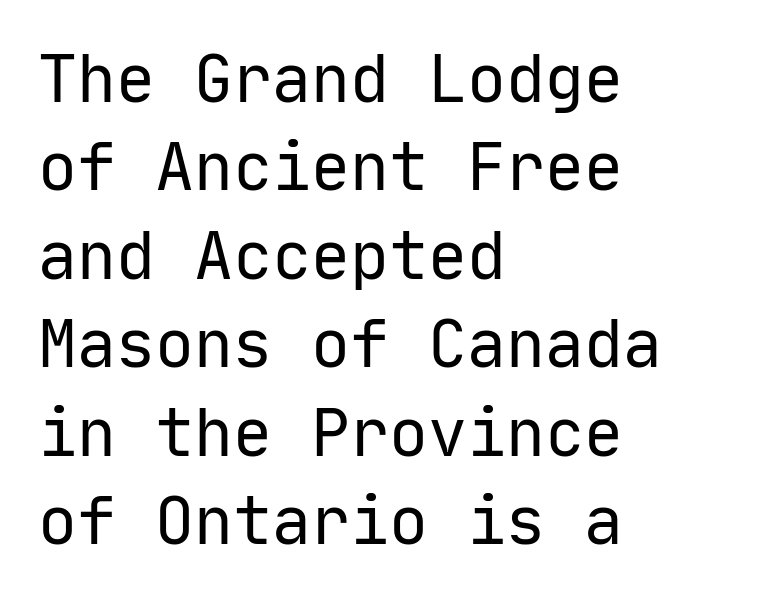
Q: Is the text bold? A: No.
Q: Is the text italic (slanted)? A: No, it is upright.
Q: Is the typeface a serif or a sans-serif typeface? A: Sans-serif.
Q: Is the text underlined? A: No.
Q: How is the paragraph aligned? A: Left-aligned.
Q: Is the spacing between letters normal or unusually wide? A: Normal.
Q: Is the spacing between lines tight, normal or loose? A: Normal.
Q: Width (condensed, normal, or wide)? A: Normal.
Q: Stroke contrast? A: Low.
Q: x-height? A: Medium.
Q: Monospaced? A: Yes.
